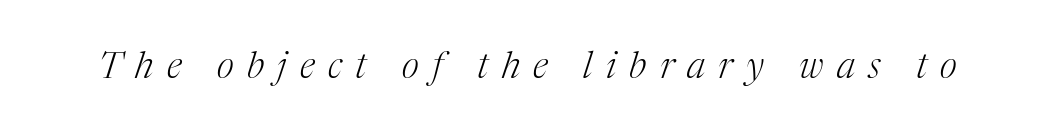
Q: Is the text bold? A: No.
Q: Is the text italic (slanted)? A: Yes, it leans right by about 17 degrees.
Q: Is the typeface a serif or a sans-serif typeface? A: Serif.
Q: Is the text underlined? A: No.
Q: Is the spacing between letters normal or unusually wide? A: Unusually wide.
Q: Width (condensed, normal, or wide)? A: Normal.
Q: Stroke contrast? A: Medium.
Q: x-height? A: Medium.
Q: Monospaced? A: No.
